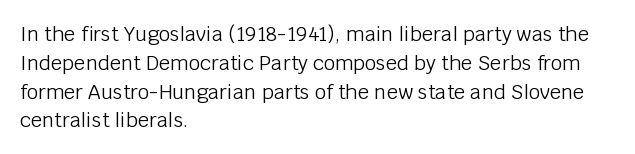
Q: Is the text bold? A: No.
Q: Is the text italic (slanted)? A: No, it is upright.
Q: Is the text underlined? A: No.
Q: How is the paragraph aligned? A: Left-aligned.
Q: Is the spacing between letters normal or unusually wide? A: Normal.
Q: Is the spacing between lines tight, normal or loose? A: Normal.
